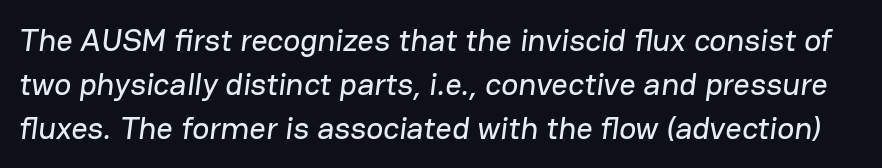
{"serif": "no", "width": "normal", "stroke_contrast": "low", "x_height": "medium", "monospaced": "no", "underline": "no", "line_spacing": "normal", "line_spacing_ratio": 1.37, "letter_spacing": "normal", "letter_spacing_em": 0.0, "glyph_px": 32}
